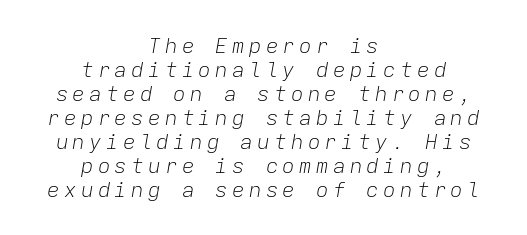
Reading down the column, the eye jumps only a short way to each next line. The horizontal fit of the characters is loose and conspicuously gappy. The passage shown leans; its letterforms are oblique. Each stroke keeps to a modest, everyday thickness or less.
